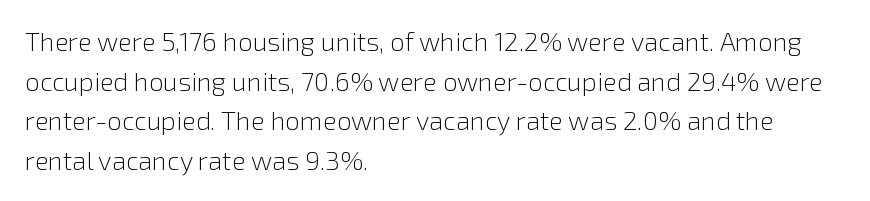
Q: Is the text bold? A: No.
Q: Is the text italic (slanted)? A: No, it is upright.
Q: Is the text underlined? A: No.
Q: How is the paragraph aligned? A: Left-aligned.
Q: Is the spacing between letters normal or unusually wide? A: Normal.
Q: Is the spacing between lines tight, normal or loose? A: Normal.
